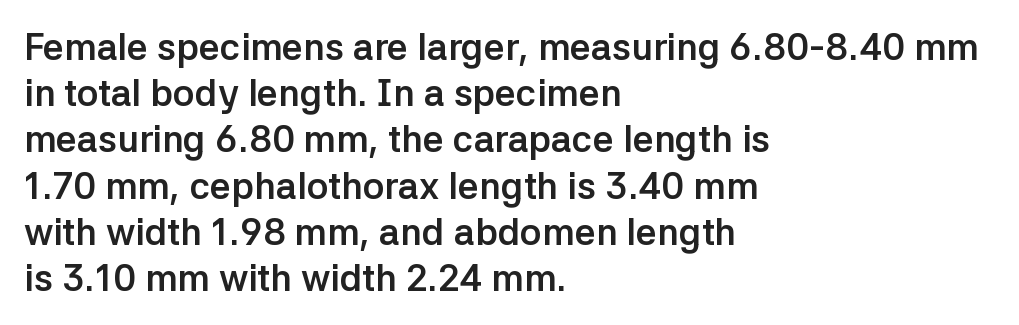
{"serif": "no", "italic": "no", "bold": "yes", "weight": "semibold", "width": "normal", "stroke_contrast": "low", "x_height": "medium", "monospaced": "no", "underline": "no", "align": "left", "line_spacing": "normal", "line_spacing_ratio": 1.25, "letter_spacing": "normal", "letter_spacing_em": 0.0, "glyph_px": 37}
